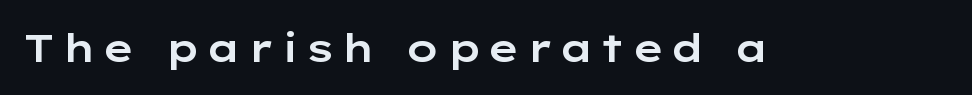
The image shows 39 px wide sans-serif type, upright; set not underlined; low stroke contrast and a medium x-height.
